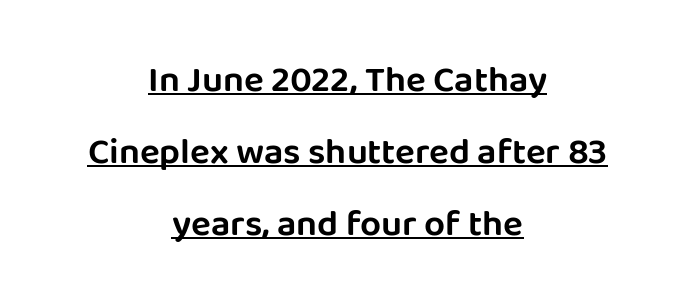
{"serif": "no", "italic": "no", "width": "normal", "stroke_contrast": "low", "x_height": "large", "monospaced": "no", "underline": "yes", "align": "center", "line_spacing": "loose", "line_spacing_ratio": 1.95, "letter_spacing": "normal", "letter_spacing_em": 0.0, "glyph_px": 37}
